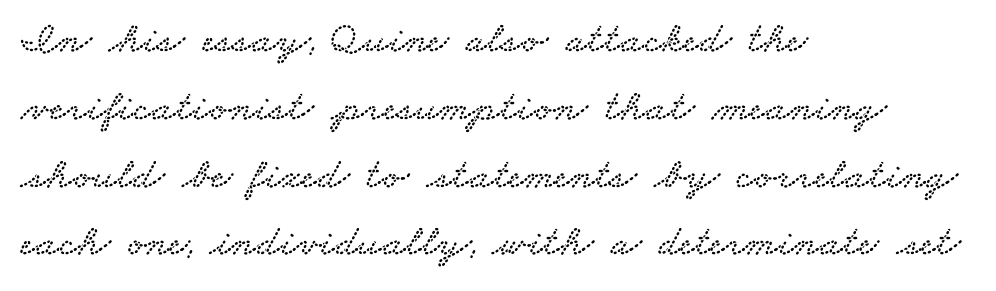
The image shows 44 px wide type; set left-aligned, normal line spacing (1.54x), normal letter spacing, not underlined; low stroke contrast and a small x-height.
